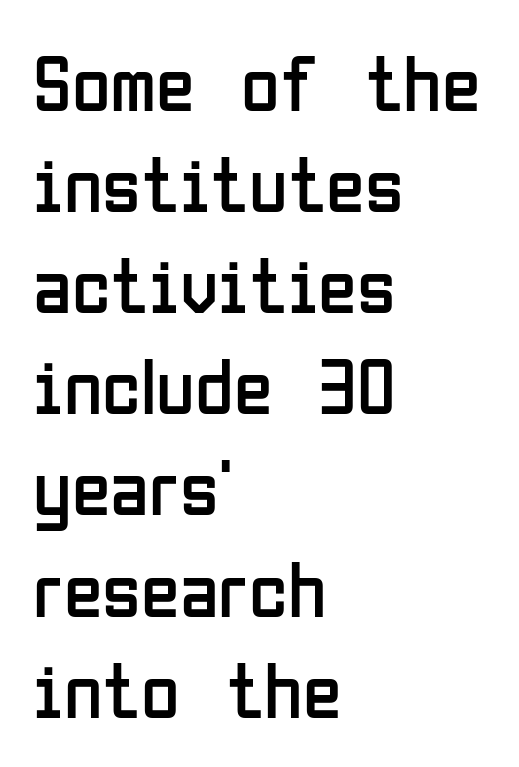
The image shows 79 px regular-weight, condensed sans-serif type, upright; set left-aligned, normal line spacing (1.28x), normal letter spacing, not underlined; low stroke contrast and a medium x-height.
